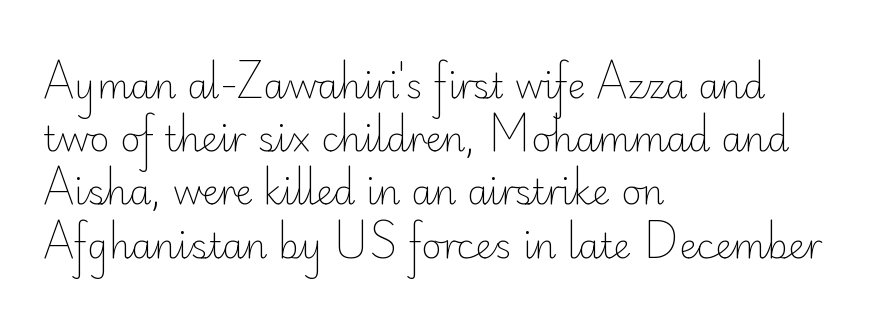
Q: Is the text bold? A: No.
Q: Is the text italic (slanted)? A: No, it is upright.
Q: Is the typeface a serif or a sans-serif typeface? A: Sans-serif.
Q: Is the text underlined? A: No.
Q: How is the paragraph aligned? A: Left-aligned.
Q: Is the spacing between letters normal or unusually wide? A: Normal.
Q: Is the spacing between lines tight, normal or loose? A: Normal.
Q: Width (condensed, normal, or wide)? A: Normal.
Q: Stroke contrast? A: Low.
Q: x-height? A: Small.
Q: Monospaced? A: No.
